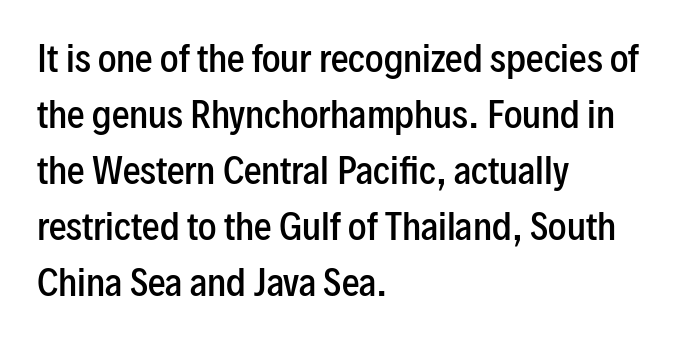
Q: Is the text bold? A: Semi-bold.
Q: Is the text italic (slanted)? A: No, it is upright.
Q: Is the typeface a serif or a sans-serif typeface? A: Sans-serif.
Q: Is the text underlined? A: No.
Q: How is the paragraph aligned? A: Left-aligned.
Q: Is the spacing between letters normal or unusually wide? A: Normal.
Q: Is the spacing between lines tight, normal or loose? A: Normal.
Q: Width (condensed, normal, or wide)? A: Condensed.
Q: Stroke contrast? A: Low.
Q: x-height? A: Medium.
Q: Monospaced? A: No.
